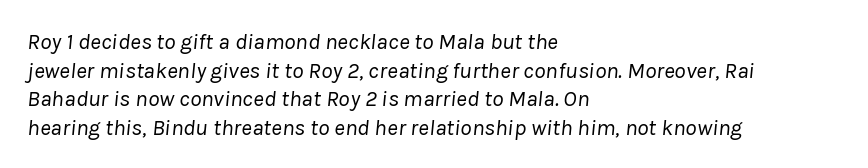
The face used here is rendered with its standard letterfit. The baseline area is clear. Unbolded letterforms with no extra heft. Observe the lean: these are italic letterforms.
